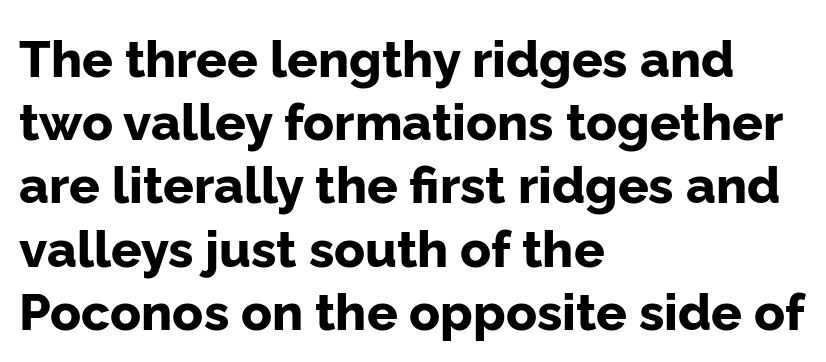
Q: Is the text bold? A: Yes.
Q: Is the text italic (slanted)? A: No, it is upright.
Q: Is the typeface a serif or a sans-serif typeface? A: Sans-serif.
Q: Is the text underlined? A: No.
Q: How is the paragraph aligned? A: Left-aligned.
Q: Is the spacing between letters normal or unusually wide? A: Normal.
Q: Width (condensed, normal, or wide)? A: Normal.
Q: Stroke contrast? A: Low.
Q: x-height? A: Medium.
Q: Monospaced? A: No.
